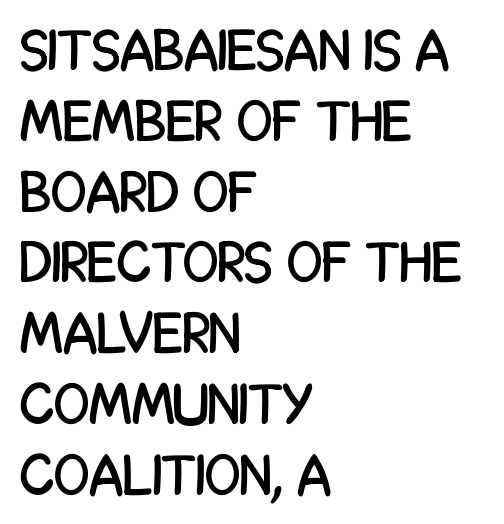
The image shows 58 px condensed sans-serif type, upright; set left-aligned, line spacing 1.22x, normal letter spacing, not underlined; low stroke contrast and a large x-height.
